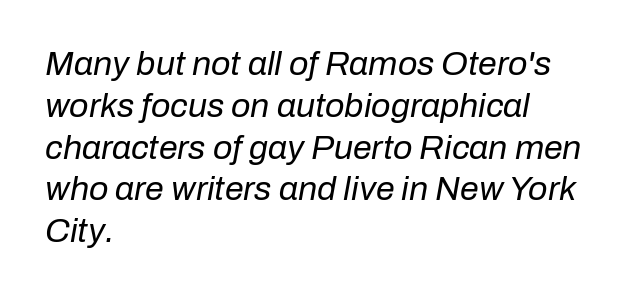
Q: Is the text bold? A: No.
Q: Is the text italic (slanted)? A: Yes, it leans right by about 10 degrees.
Q: Is the text underlined? A: No.
Q: How is the paragraph aligned? A: Left-aligned.
Q: Is the spacing between letters normal or unusually wide? A: Normal.
Q: Width (condensed, normal, or wide)? A: Normal.
Q: Stroke contrast? A: Low.
Q: x-height? A: Medium.
Q: Monospaced? A: No.
